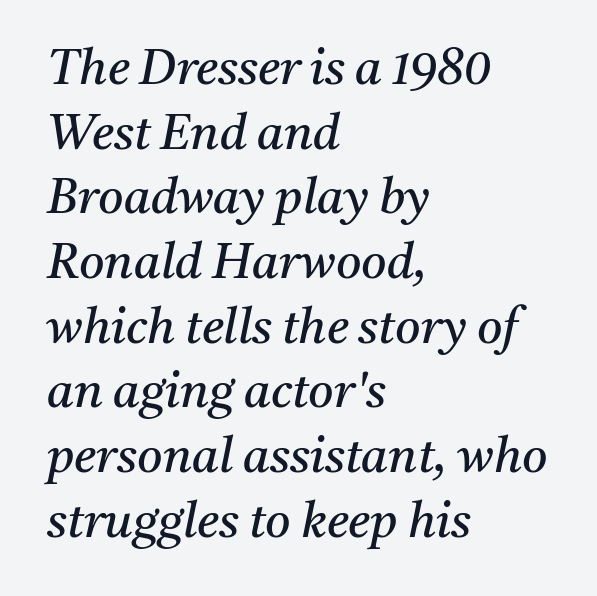
The image shows 49 px regular-weight serif type, italic (leaning right); set left-aligned, normal line spacing (1.32x), normal letter spacing, not underlined; medium stroke contrast and a medium x-height.
